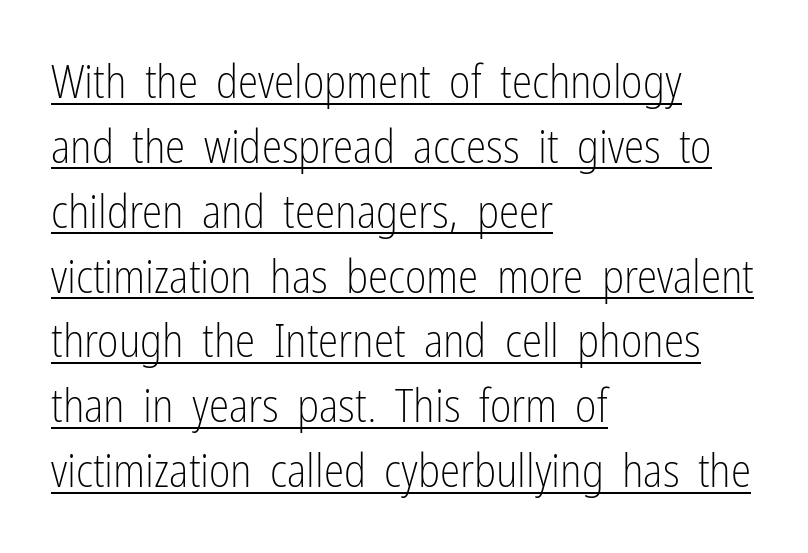
The image shows 46 px light, condensed sans-serif type, upright; set left-aligned, normal line spacing (1.41x), normal letter spacing, underlined; low stroke contrast and a medium x-height.
